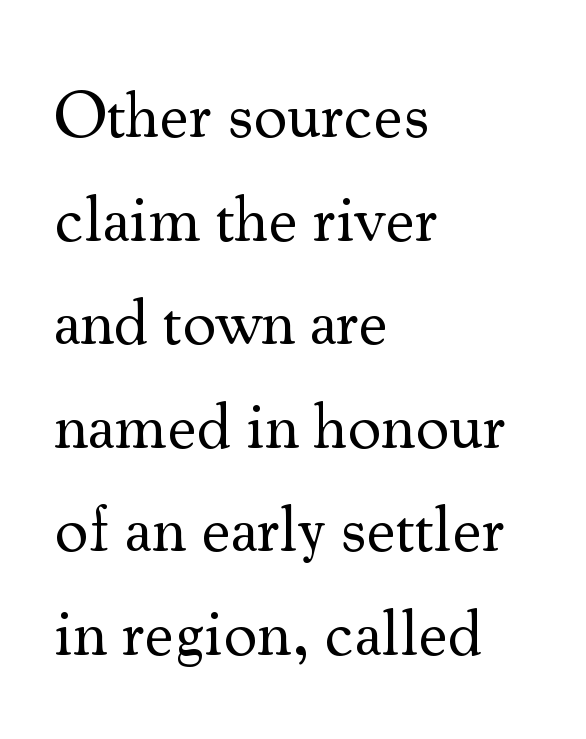
Q: Is the text bold? A: No.
Q: Is the text italic (slanted)? A: No, it is upright.
Q: Is the typeface a serif or a sans-serif typeface? A: Serif.
Q: Is the text underlined? A: No.
Q: How is the paragraph aligned? A: Left-aligned.
Q: Is the spacing between letters normal or unusually wide? A: Normal.
Q: Is the spacing between lines tight, normal or loose? A: Normal.
Q: Width (condensed, normal, or wide)? A: Normal.
Q: Stroke contrast? A: Medium.
Q: x-height? A: Small.
Q: Monospaced? A: No.
